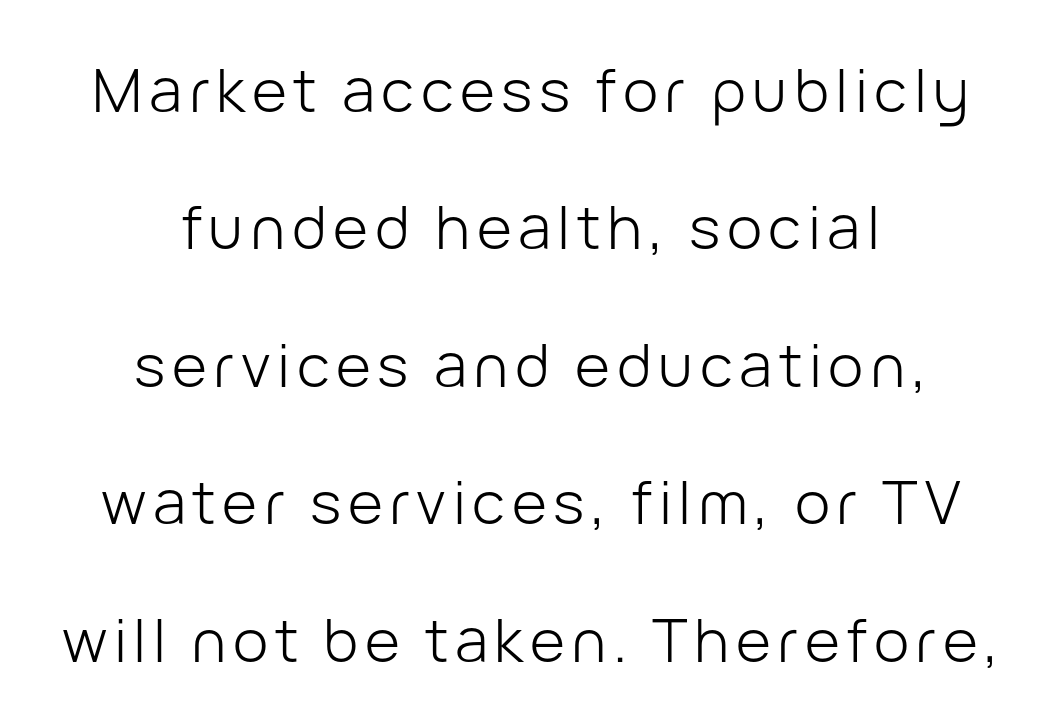
The image shows 60 px light sans-serif type, upright; set centered, loose line spacing (2.29x), not underlined; low stroke contrast and a medium x-height.
